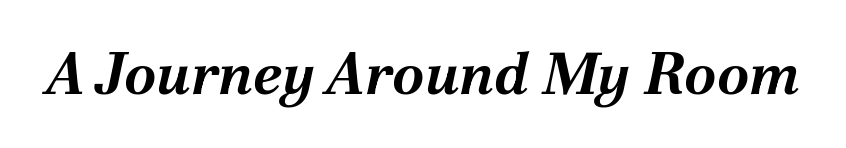
Check under the words: just untouched page. Varying glyph widths throughout — classic text-font behaviour. The axis of the letterforms is tilted away from vertical. Pretty heavy lettering here — definitely bold. The line texture is even and compact thanks to regular tracking.
